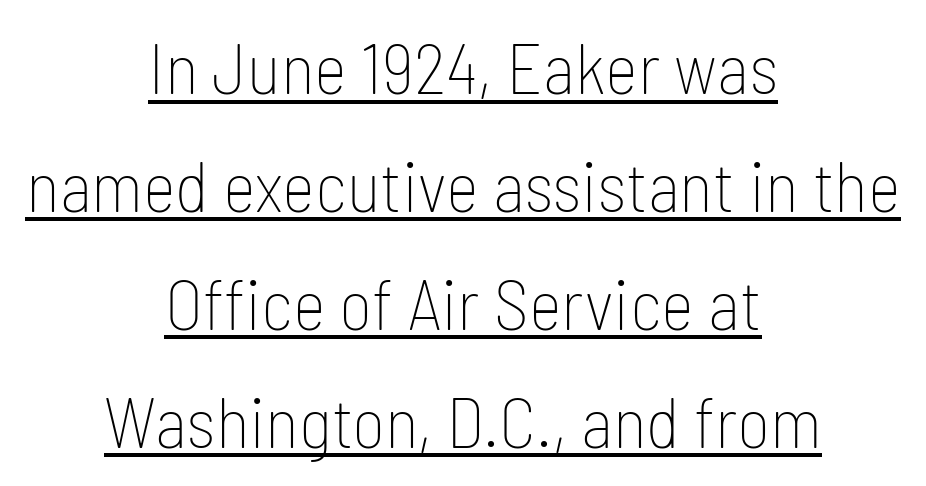
The image shows 71 px thin, condensed sans-serif type, upright; set centered, normal line spacing (1.66x), normal letter spacing, underlined; low stroke contrast and a medium x-height.
